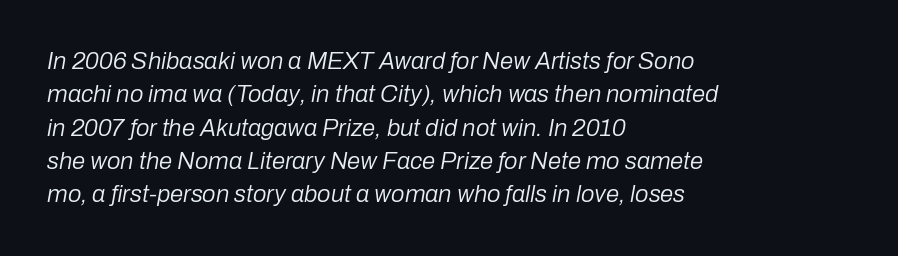
{"italic": "yes", "lean": "right", "slant_degrees": 10, "bold": "no", "underline": "no", "align": "left", "line_spacing": "normal", "line_spacing_ratio": 1.39, "letter_spacing": "normal", "letter_spacing_em": 0.0, "glyph_px": 24}
